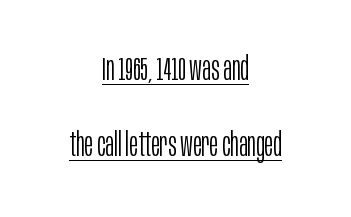
The image shows 33 px light, condensed sans-serif type, upright; set centered, loose line spacing (2.3x), normal letter spacing, underlined; low stroke contrast and a large x-height.
